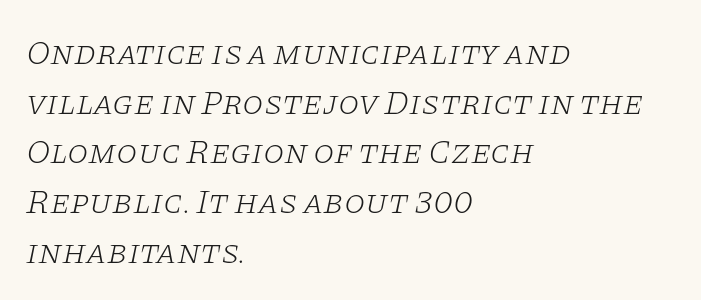
The image shows 34 px light, wide serif type, italic (leaning right); set left-aligned, normal line spacing (1.46x), normal letter spacing, not underlined; low stroke contrast and a large x-height.
